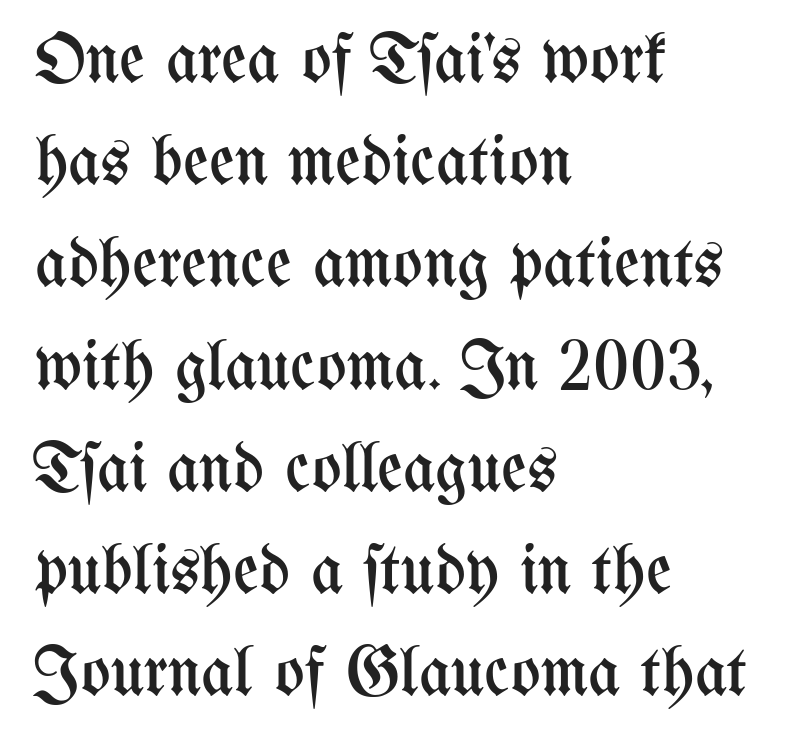
The image shows 70 px regular-weight, condensed type, upright; set left-aligned, normal line spacing (1.46x), normal letter spacing, not underlined; medium stroke contrast and a medium x-height.
